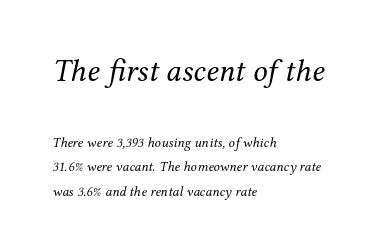
{"serif": "yes", "italic": "yes", "lean": "right", "slant_degrees": 12, "bold": "no", "weight": "regular", "width": "normal", "stroke_contrast": "medium", "x_height": "medium", "monospaced": "no", "underline": "no", "align": "left", "line_spacing_ratio": 1.75, "letter_spacing": "normal", "letter_spacing_em": 0.0, "larger_block": "first", "size_ratio": 2.29, "glyph_px": 32}
